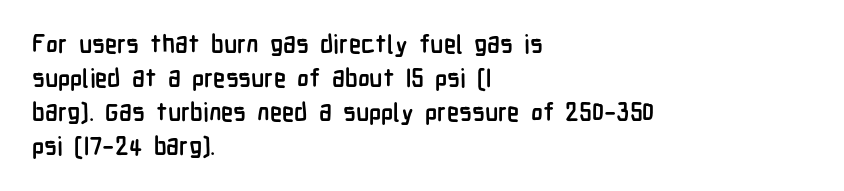
{"italic": "no", "bold": "yes", "underline": "no", "align": "left", "line_spacing": "normal", "line_spacing_ratio": 1.36, "letter_spacing": "normal", "letter_spacing_em": 0.0, "glyph_px": 25}
